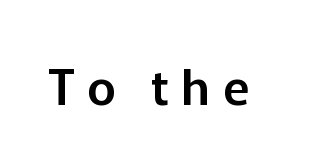
Q: Is the text italic (slanted)? A: No, it is upright.
Q: Is the typeface a serif or a sans-serif typeface? A: Sans-serif.
Q: Is the text underlined? A: No.
Q: Is the spacing between letters normal or unusually wide? A: Unusually wide.
Q: Width (condensed, normal, or wide)? A: Normal.
Q: Stroke contrast? A: Low.
Q: x-height? A: Medium.
Q: Monospaced? A: No.
